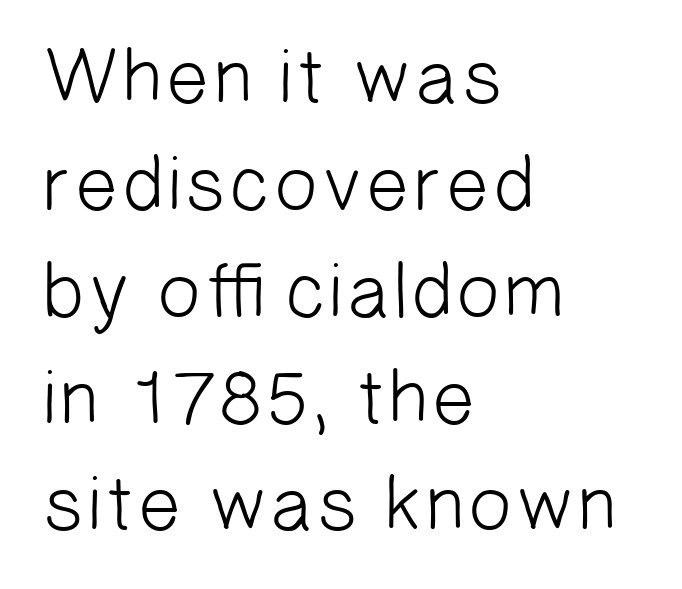
The image shows 78 px light sans-serif type; set left-aligned, normal line spacing (1.37x), normal letter spacing, not underlined; low stroke contrast and a medium x-height.
